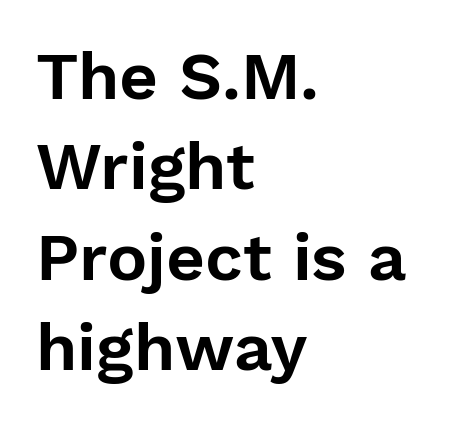
The leading is moderate, giving the passage an even texture. The specimen reads as upright at a glance. If you drew a ruler down the left edge, every line would touch it. To sum up the face: it is a sans, with no serifs. A typesetter would call this proportional, since set widths differ per character.
